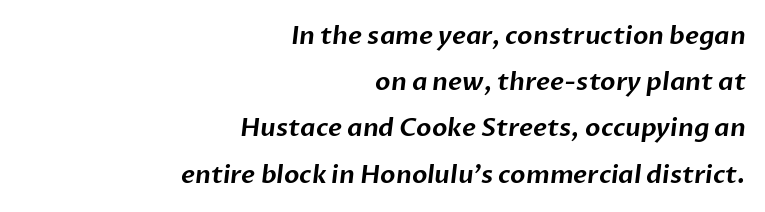
The image shows 25 px text type; set right-aligned, line spacing 1.85x, normal letter spacing, not underlined.
